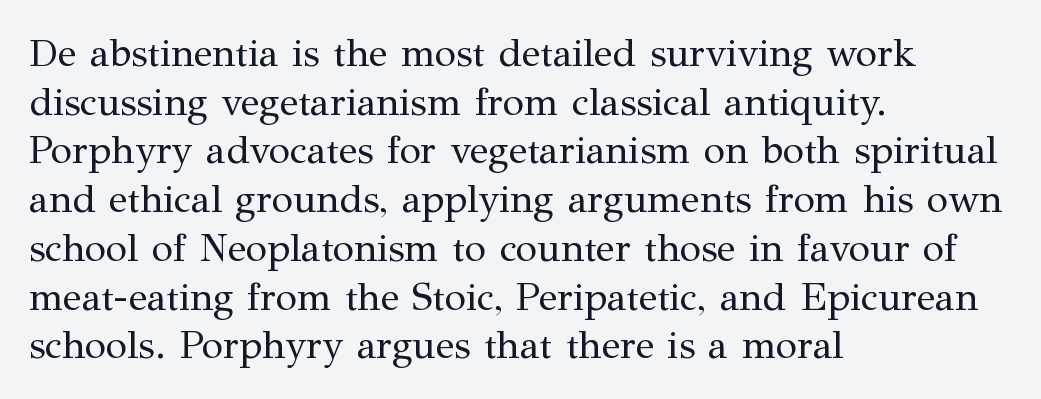
No extra ink here — the face is not bold. Glyph-to-glyph distance matches everyday printed text. Posture: straight, roman, zero tilt. Unmarked baselines from the first word to the last. Caption: multi-line text, flush left, ragged right.
